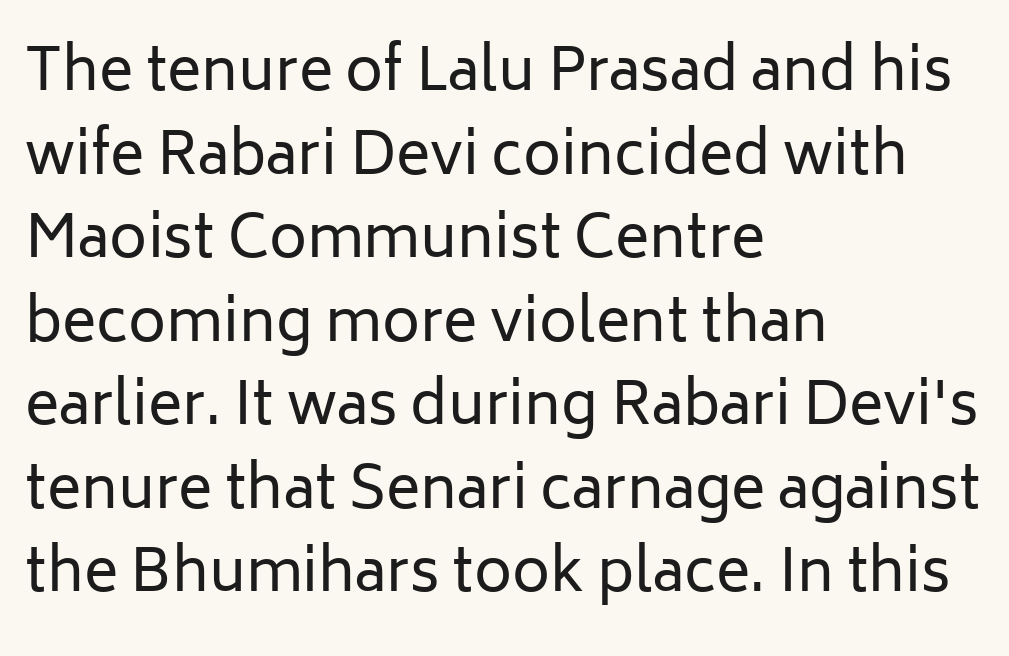
The image shows 58 px regular-weight sans-serif type, upright; set left-aligned, normal line spacing (1.44x), normal letter spacing, not underlined; low stroke contrast and a medium x-height.
